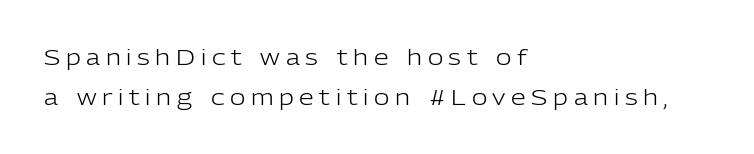
Q: Is the text bold? A: No.
Q: Is the text italic (slanted)? A: No, it is upright.
Q: Is the text underlined? A: No.
Q: How is the paragraph aligned? A: Left-aligned.
Q: Is the spacing between letters normal or unusually wide? A: Unusually wide.
